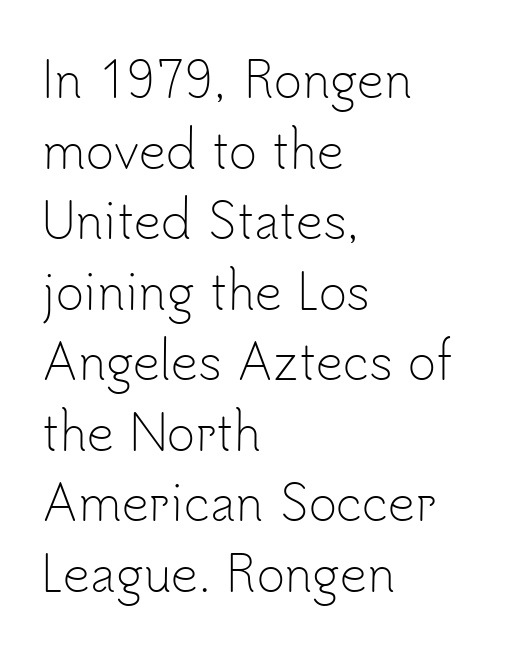
{"serif": "no", "italic": "no", "bold": "no", "weight": "light", "width": "normal", "stroke_contrast": "low", "x_height": "small", "monospaced": "no", "underline": "no", "align": "left", "line_spacing": "normal", "line_spacing_ratio": 1.47, "letter_spacing": "normal", "letter_spacing_em": 0.0, "glyph_px": 48}
